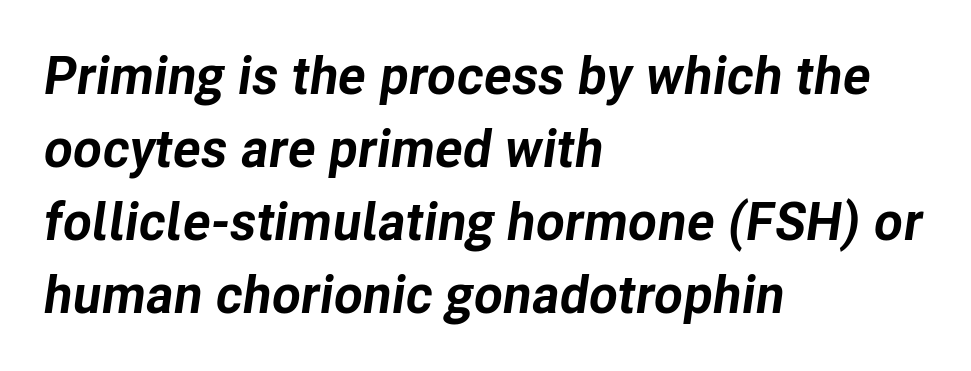
Descender tails drop into unmarked territory. All the whitespace from short lines collects on the right. Do the characters align in a grid? No, the font is proportional. Standard letterfit; no display-style spreading of the glyphs. The specimen reads as italic at a glance. Evenly set lines give the paragraph a standard silhouette.
